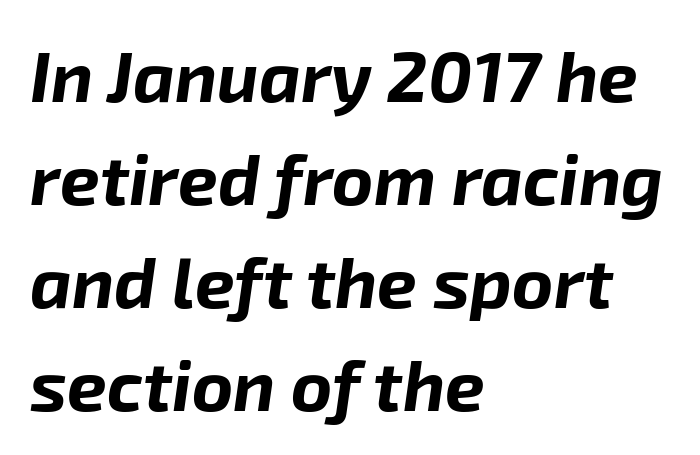
The image shows 71 px bold type, italic (leaning right); set left-aligned, normal line spacing (1.45x), normal letter spacing, not underlined; low stroke contrast and a medium x-height.
